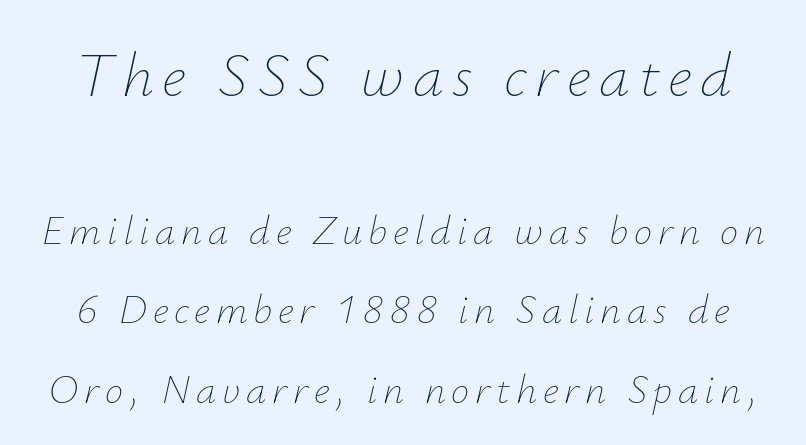
The image shows 62 px thin type, italic (leaning right); set loose line spacing (1.94x), not underlined; the first (top) block is 1.51x larger; low stroke contrast and a small x-height.
